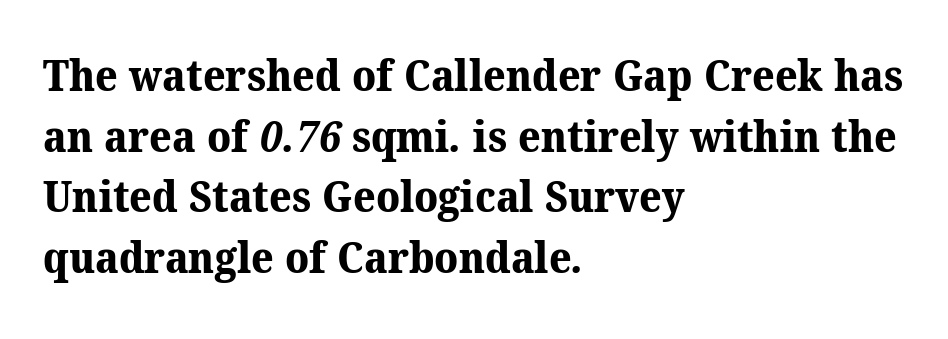
The image shows 44 px bold serif type; set left-aligned, normal line spacing (1.38x), normal letter spacing, not underlined; medium stroke contrast and a medium x-height.
